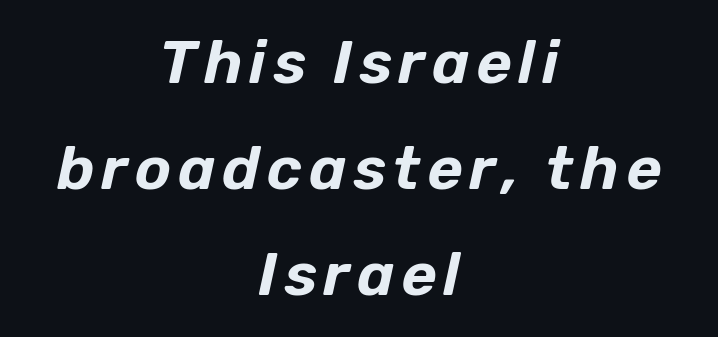
{"italic": "yes", "lean": "right", "slant_degrees": 12, "width": "normal", "stroke_contrast": "low", "x_height": "medium", "monospaced": "no", "underline": "no", "align": "center", "line_spacing_ratio": 1.74, "glyph_px": 61}
